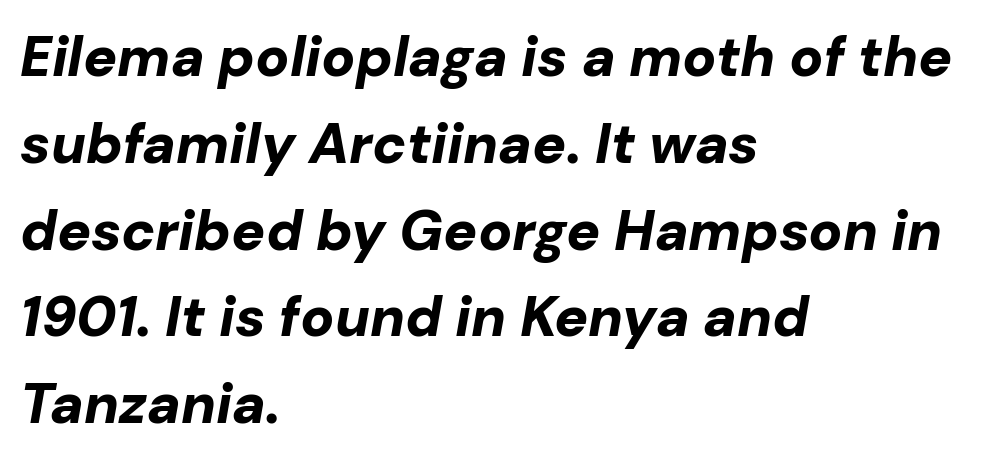
The image shows 56 px bold type, italic (leaning right); set left-aligned, normal line spacing (1.55x), normal letter spacing, not underlined; low stroke contrast and a medium x-height.
